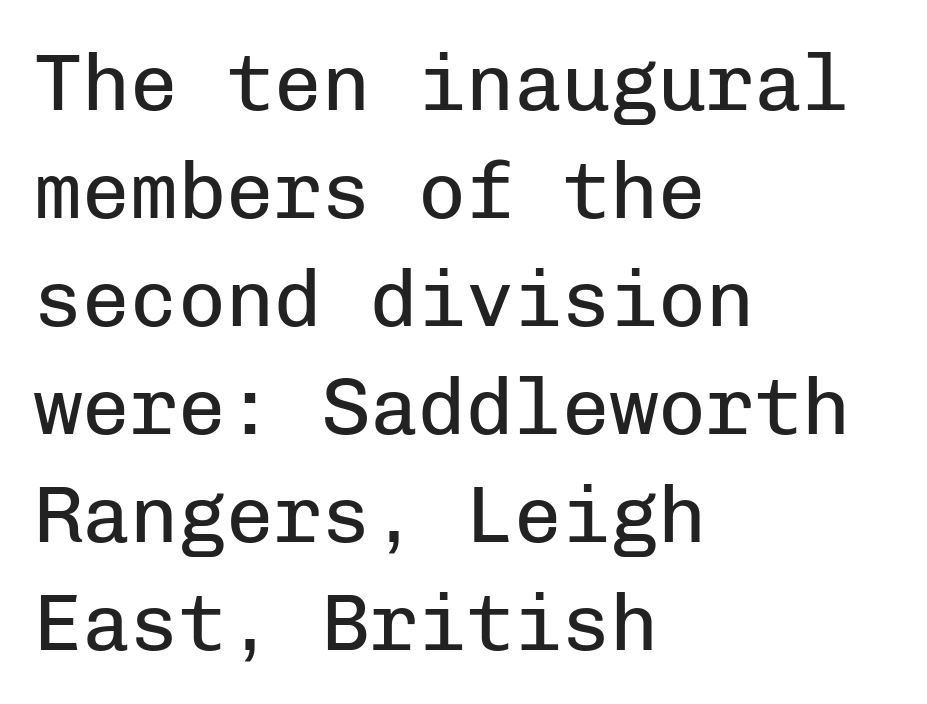
Q: Is the text bold? A: No.
Q: Is the text italic (slanted)? A: No, it is upright.
Q: Is the typeface a serif or a sans-serif typeface? A: Sans-serif.
Q: Is the text underlined? A: No.
Q: How is the paragraph aligned? A: Left-aligned.
Q: Is the spacing between letters normal or unusually wide? A: Normal.
Q: Is the spacing between lines tight, normal or loose? A: Normal.
Q: Width (condensed, normal, or wide)? A: Normal.
Q: Stroke contrast? A: Low.
Q: x-height? A: Medium.
Q: Monospaced? A: Yes.
